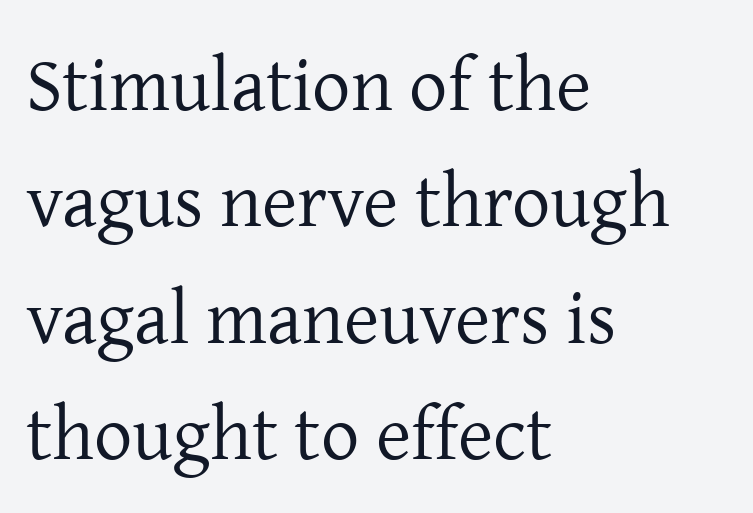
The image shows 76 px regular-weight serif type, upright; set left-aligned, normal line spacing (1.53x), normal letter spacing, not underlined; low stroke contrast and a medium x-height.
